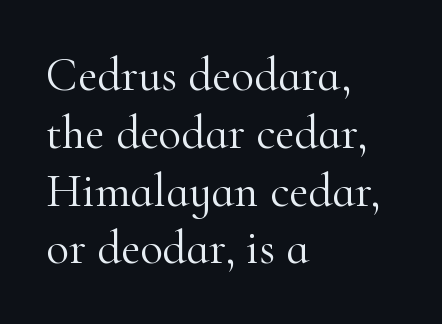
The image shows 47 px light serif type, upright; set left-aligned, line spacing 1.23x, normal letter spacing, not underlined; high stroke contrast and a small x-height.
